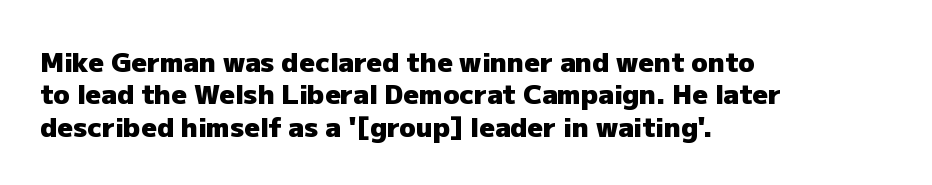
The space directly below the letters is spotless. Heavy-handed strokes throughout: this text is bold. If you drew a ruler down the left edge, every line would touch it. Italic: no, the glyphs are upright roman. Nobody touched the tracking dial on this one.
